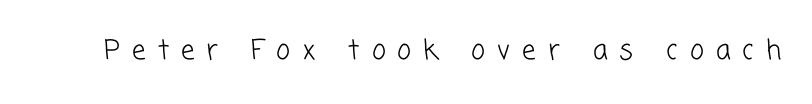
{"bold": "no", "underline": "no", "letter_spacing": "wide", "letter_spacing_em": 0.45, "glyph_px": 27}
